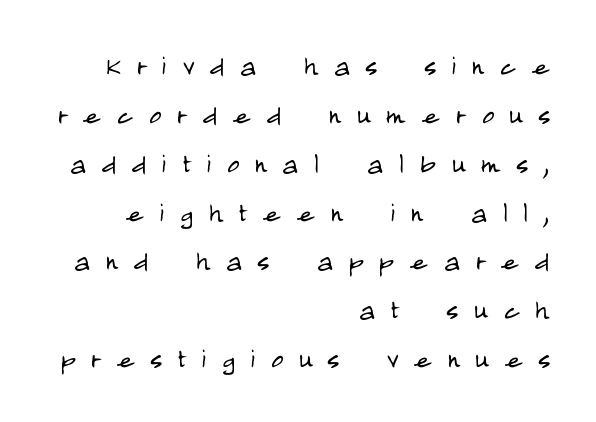
The image shows 33 px light, condensed sans-serif type, upright; set right-aligned, normal line spacing (1.48x), unusually wide letter spacing (+0.47 em), not underlined; low stroke contrast and a large x-height.
